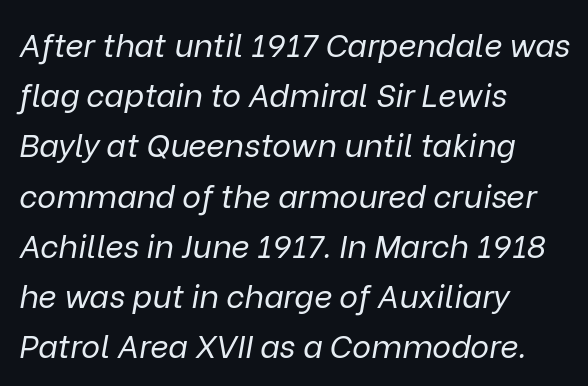
The image shows 32 px regular-weight type, italic (leaning right); set left-aligned, normal line spacing (1.57x), normal letter spacing, not underlined; low stroke contrast and a medium x-height.
